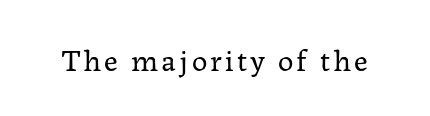
Q: Is the text bold? A: No.
Q: Is the text italic (slanted)? A: No, it is upright.
Q: Is the typeface a serif or a sans-serif typeface? A: Serif.
Q: Is the text underlined? A: No.
Q: Width (condensed, normal, or wide)? A: Normal.
Q: Stroke contrast? A: Low.
Q: x-height? A: Medium.
Q: Monospaced? A: No.
